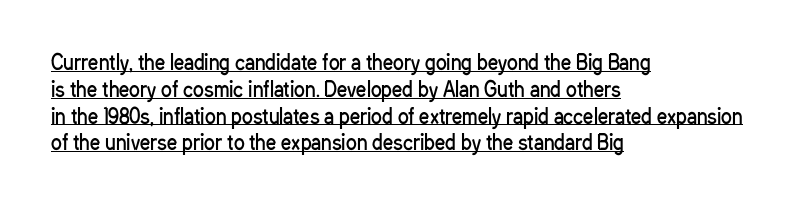
{"italic": "no", "bold": "no", "underline": "yes", "align": "left", "line_spacing": "normal", "line_spacing_ratio": 1.34, "letter_spacing": "normal", "letter_spacing_em": 0.0, "glyph_px": 20}
